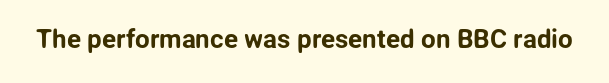
Is there any slant? The stems are plumb. Descenders are the only things crossing below the line. The line texture is even and compact thanks to regular tracking.
